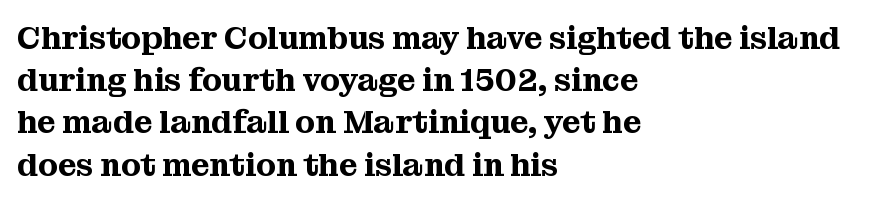
Q: Is the text italic (slanted)? A: No, it is upright.
Q: Is the typeface a serif or a sans-serif typeface? A: Serif.
Q: Is the text underlined? A: No.
Q: How is the paragraph aligned? A: Left-aligned.
Q: Is the spacing between letters normal or unusually wide? A: Normal.
Q: Is the spacing between lines tight, normal or loose? A: Normal.
Q: Width (condensed, normal, or wide)? A: Normal.
Q: Stroke contrast? A: Medium.
Q: x-height? A: Medium.
Q: Monospaced? A: No.
